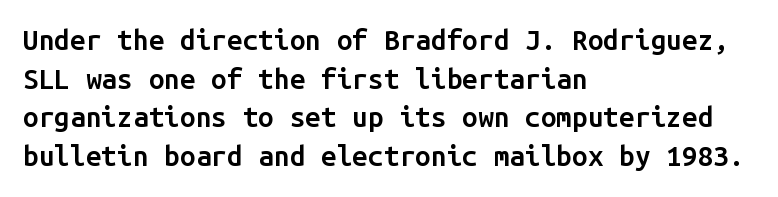
The image shows 28 px semibold sans-serif type, upright, monospaced; set left-aligned, normal line spacing (1.38x), normal letter spacing, not underlined; low stroke contrast and a medium x-height.
